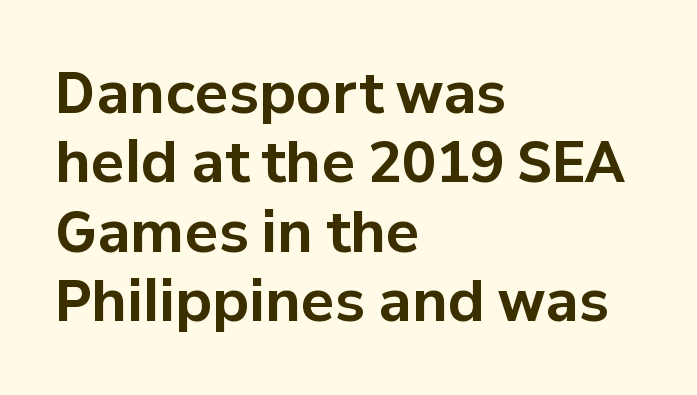
{"serif": "no", "italic": "no", "bold": "yes", "weight": "bold", "width": "normal", "stroke_contrast": "low", "x_height": "medium", "monospaced": "no", "underline": "no", "align": "left", "line_spacing_ratio": 1.24, "letter_spacing": "normal", "letter_spacing_em": 0.0, "glyph_px": 56}
